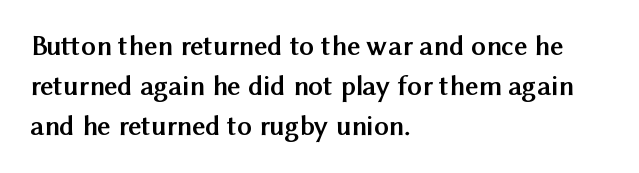
{"serif": "no", "italic": "no", "bold": "yes", "weight": "semibold", "width": "normal", "stroke_contrast": "medium", "x_height": "medium", "monospaced": "no", "underline": "no", "align": "left", "line_spacing": "normal", "line_spacing_ratio": 1.38, "letter_spacing": "normal", "letter_spacing_em": 0.0, "glyph_px": 29}
